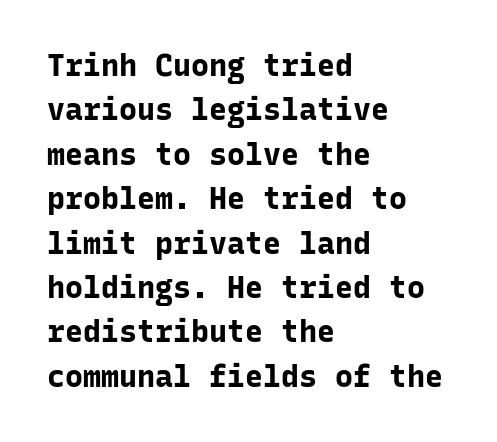
The image shows 30 px bold sans-serif type, upright, monospaced; set left-aligned, normal line spacing (1.48x), normal letter spacing, not underlined; low stroke contrast and a medium x-height.
